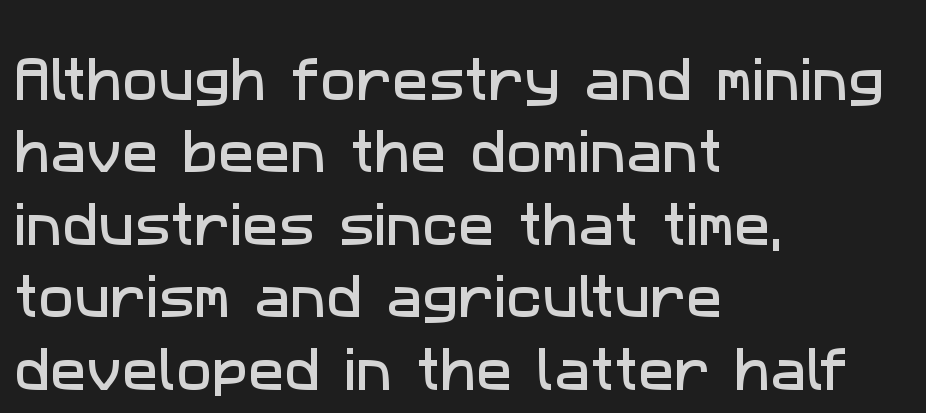
You could call the tracking neutral — neither tight nor loose. Evenly set lines give the paragraph a standard silhouette. No feet cap the strokes, marking this as sans-serif type. Here the designer chose a conventional face with non-uniform glyph widths. The lines in this sample share a left origin and differ only in where they stop.
